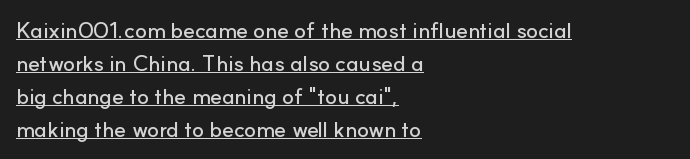
The image shows 22 px text type, upright; set left-aligned, normal line spacing (1.5x), normal letter spacing, underlined.
